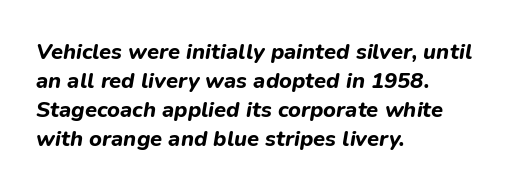
Q: Is the text bold? A: Yes.
Q: Is the text italic (slanted)? A: Yes, it leans right by about 9 degrees.
Q: Is the text underlined? A: No.
Q: How is the paragraph aligned? A: Left-aligned.
Q: Is the spacing between letters normal or unusually wide? A: Normal.
Q: Is the spacing between lines tight, normal or loose? A: Normal.
